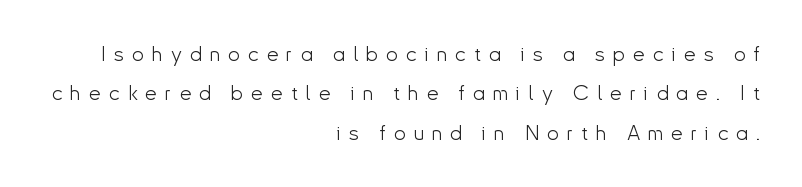
The image shows 21 px text type, upright; set right-aligned, line spacing 1.87x, unusually wide letter spacing (+0.38 em), not underlined.
